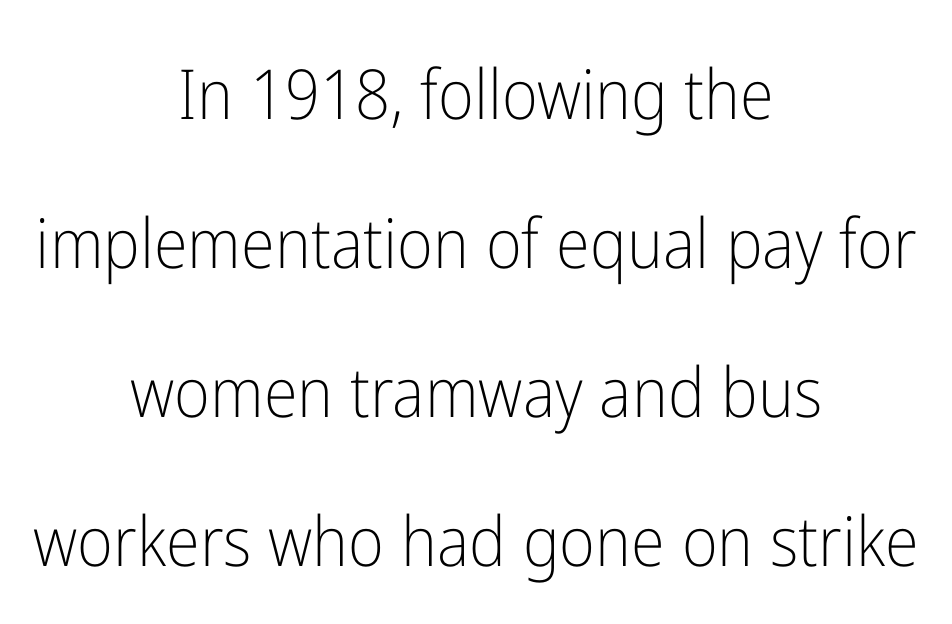
Q: Is the text bold? A: No.
Q: Is the text italic (slanted)? A: No, it is upright.
Q: Is the typeface a serif or a sans-serif typeface? A: Sans-serif.
Q: Is the text underlined? A: No.
Q: How is the paragraph aligned? A: Centered.
Q: Is the spacing between letters normal or unusually wide? A: Normal.
Q: Is the spacing between lines tight, normal or loose? A: Loose.
Q: Width (condensed, normal, or wide)? A: Condensed.
Q: Stroke contrast? A: Low.
Q: x-height? A: Medium.
Q: Monospaced? A: No.
